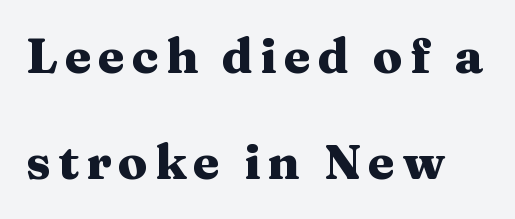
{"serif": "yes", "italic": "no", "bold": "yes", "weight": "heavy", "width": "wide", "stroke_contrast": "medium", "x_height": "medium", "monospaced": "no", "underline": "no", "line_spacing": "loose", "line_spacing_ratio": 2.21, "glyph_px": 48}
